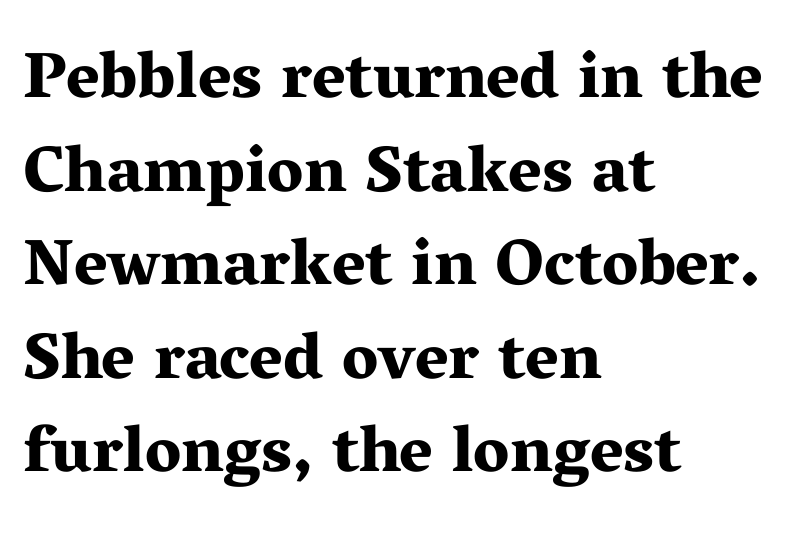
{"serif": "yes", "italic": "no", "bold": "yes", "weight": "bold", "width": "wide", "stroke_contrast": "medium", "x_height": "medium", "monospaced": "no", "underline": "no", "align": "left", "line_spacing": "normal", "line_spacing_ratio": 1.44, "letter_spacing": "normal", "letter_spacing_em": 0.0, "glyph_px": 65}
